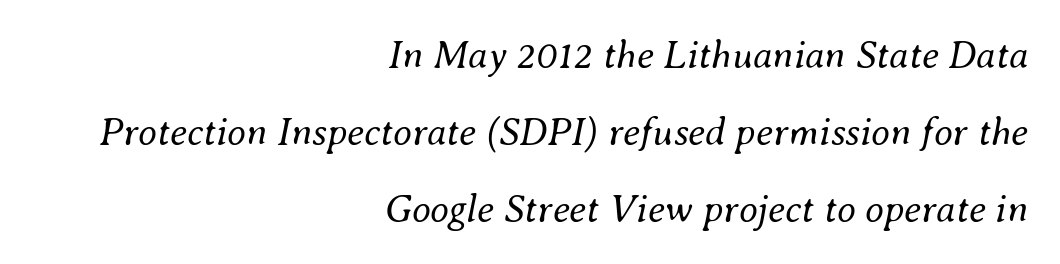
Each stroke keeps to a modest, everyday thickness or less. Compared with typical paragraphs, the rows here are farther apart. Is this a fixed-width face? No — the glyphs have proportional, varying widths. The tracking reads as untouched default to a designer's eye.
